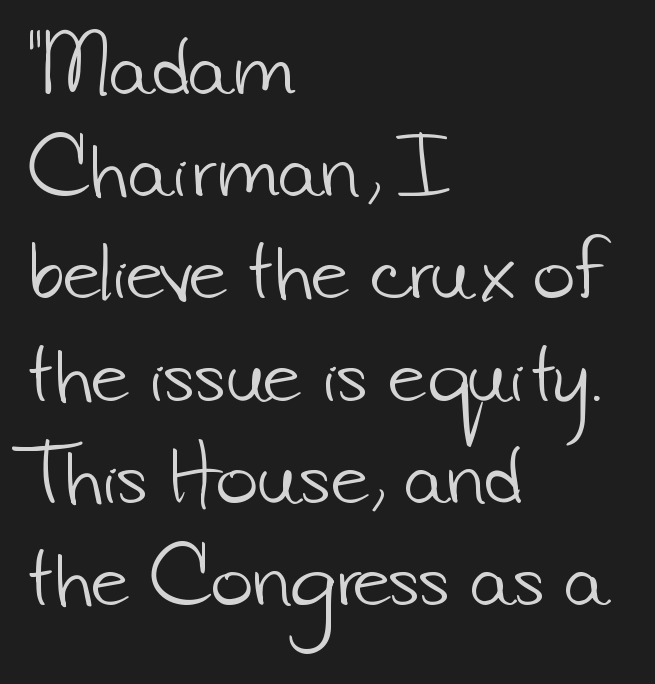
Regular leading. Think standard paragraph weight, or any step lighter than that. You could call the tracking neutral — neither tight nor loose. Check the space under the baseline: it is left empty.
